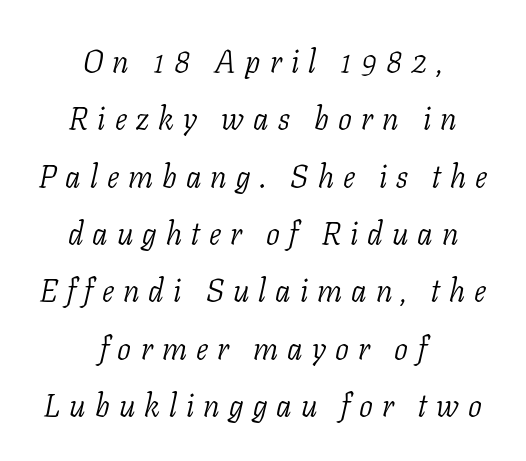
The image shows 31 px light serif type, italic (leaning right); set centered, line spacing 1.85x, unusually wide letter spacing (+0.29 em), not underlined; low stroke contrast and a medium x-height.
